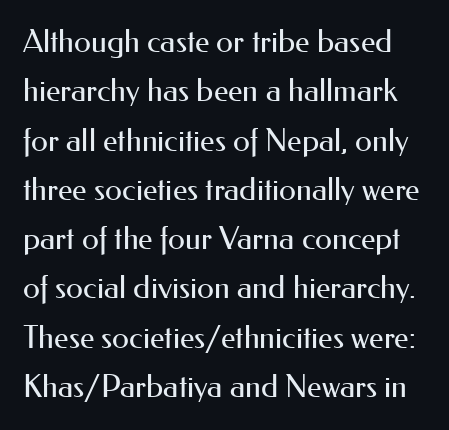
Q: Is the text bold? A: No.
Q: Is the text italic (slanted)? A: No, it is upright.
Q: Is the typeface a serif or a sans-serif typeface? A: Sans-serif.
Q: Is the text underlined? A: No.
Q: Is the spacing between letters normal or unusually wide? A: Normal.
Q: Is the spacing between lines tight, normal or loose? A: Normal.
Q: Width (condensed, normal, or wide)? A: Normal.
Q: Stroke contrast? A: Medium.
Q: x-height? A: Small.
Q: Monospaced? A: No.
